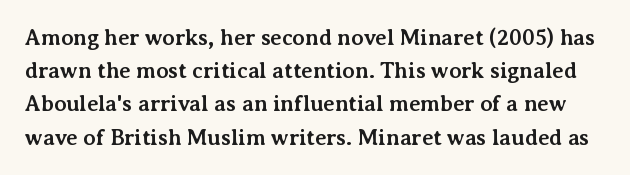
The image shows 22 px bold type, upright; set normal line spacing (1.51x), normal letter spacing, not underlined.
